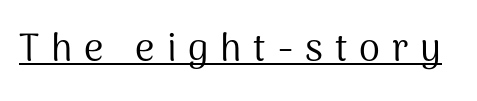
Honestly, the letter spacing is so wide it's the main thing you notice. The face used here is proportionally spaced, like ordinary book or web type. The typography opts for an upright posture over an oblique one. The letters look calm and open, with moderate or lighter stems. Each letter's strokes conclude bluntly, with no projecting serifs. Decoration check: the copy is underlined.
